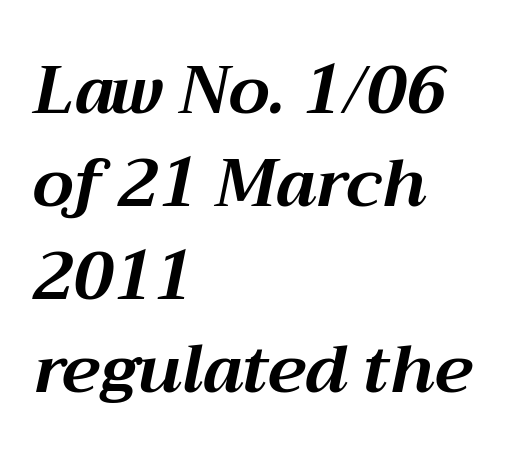
{"italic": "yes", "lean": "right", "slant_degrees": 12, "bold": "yes", "weight": "bold", "width": "normal", "stroke_contrast": "medium", "x_height": "medium", "monospaced": "no", "underline": "no", "align": "left", "line_spacing": "normal", "line_spacing_ratio": 1.41, "letter_spacing": "normal", "letter_spacing_em": 0.0, "glyph_px": 66}
